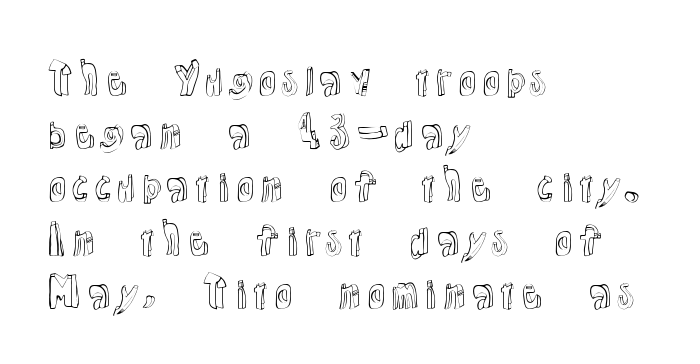
Q: Is the text italic (slanted)? A: No, it is upright.
Q: Is the text underlined? A: No.
Q: How is the paragraph aligned? A: Left-aligned.
Q: Is the spacing between letters normal or unusually wide? A: Normal.
Q: Is the spacing between lines tight, normal or loose? A: Normal.
Q: Width (condensed, normal, or wide)? A: Normal.
Q: x-height? A: Medium.
Q: Monospaced? A: No.
